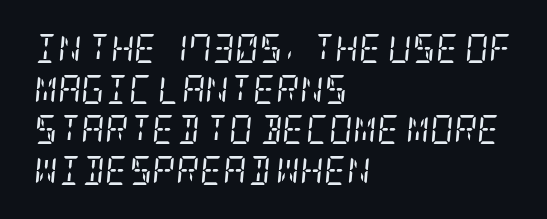
Observe the lean: these are italic letterforms. Layout note: lines flush left. Compared with typical paragraphs, the rows here are spaced about the same. The baseline area is clear.
